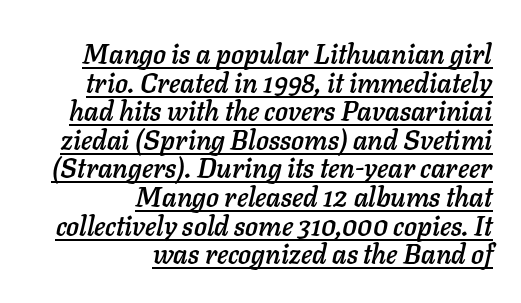
The image shows 27 px text type, italic (leaning right); set right-aligned, tight line spacing (1.06x), normal letter spacing, underlined.
